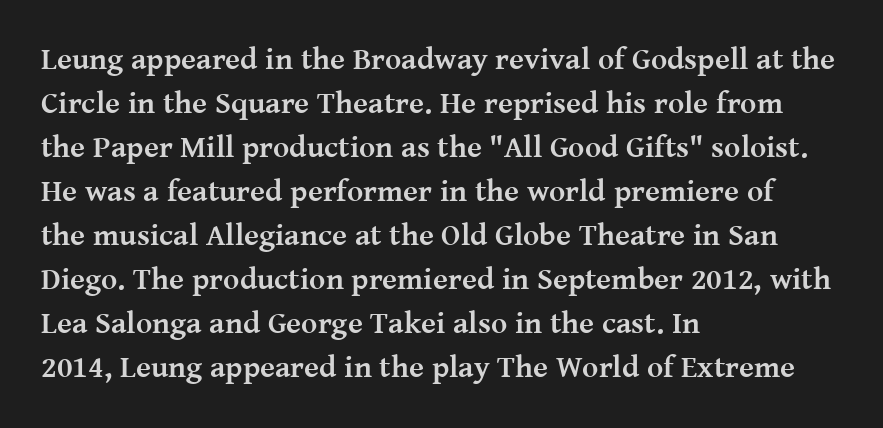
The image shows 31 px semibold serif type, upright; set left-aligned, normal line spacing (1.42x), normal letter spacing, not underlined; medium stroke contrast and a medium x-height.
